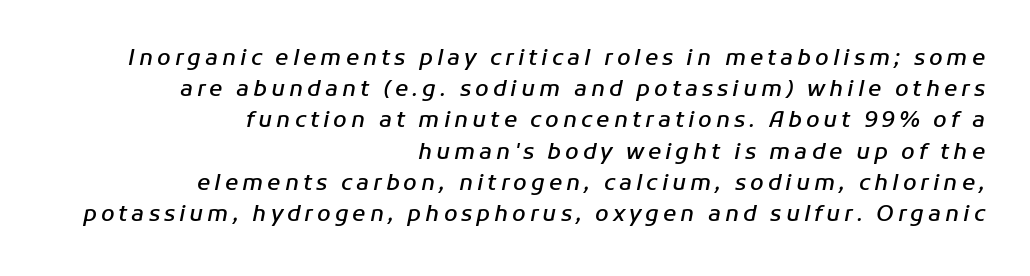
Notice how descenders clear the ascenders below comfortably — that's standard leading. An italicized treatment has been applied to the whole sample. The string is rendered with underlining switched off. Every letter is mildly thick-stroked: semibold rather than bold. The ragged edge is on the left, which tells us the setting is flush right.
